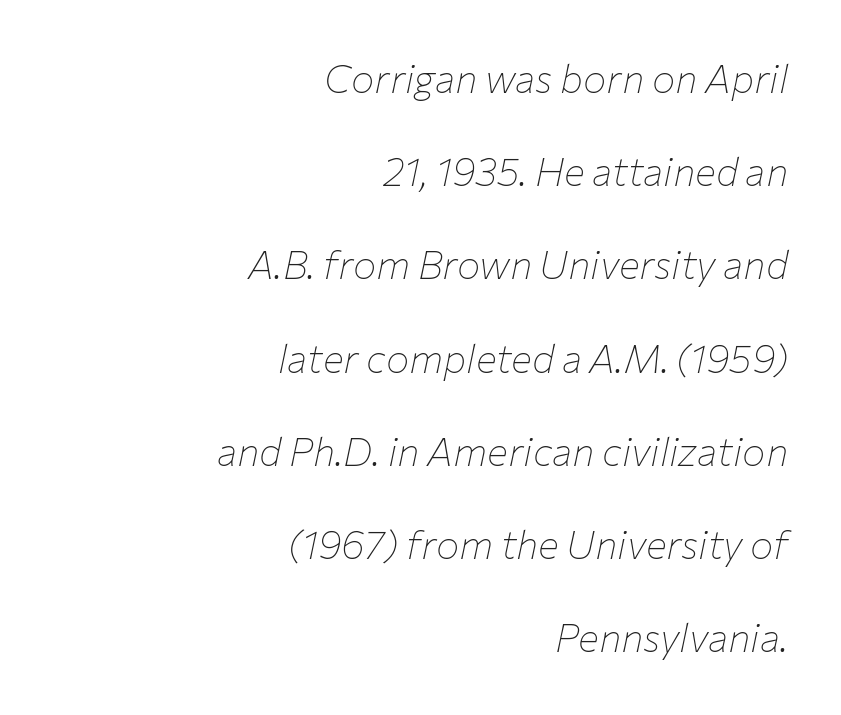
The ragged edge is on the left, which tells us the setting is flush right. Compared with ordinary roman type, these characters are visibly tilted. These lines are rendered in a variable-pitch font. Underline: absent. This sample uses plain, unmodified letter spacing.
